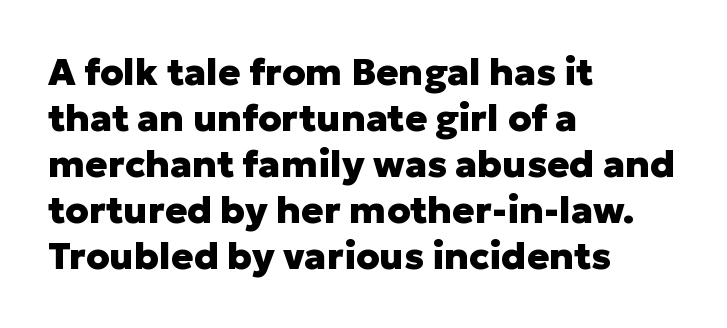
Q: Is the text bold? A: Yes.
Q: Is the text italic (slanted)? A: No, it is upright.
Q: Is the typeface a serif or a sans-serif typeface? A: Sans-serif.
Q: Is the text underlined? A: No.
Q: How is the paragraph aligned? A: Left-aligned.
Q: Is the spacing between letters normal or unusually wide? A: Normal.
Q: Width (condensed, normal, or wide)? A: Normal.
Q: Stroke contrast? A: Low.
Q: x-height? A: Medium.
Q: Monospaced? A: No.
